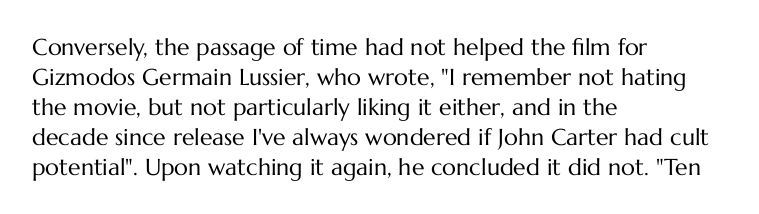
The lines are quadded left. The font sits on the lighter half of the weight spectrum, regular included. Tracking here is standard; glyphs follow each other at the usual distance. Italic? Not at all — the glyphs are vertical. Rule under the text: the space is simply empty.
